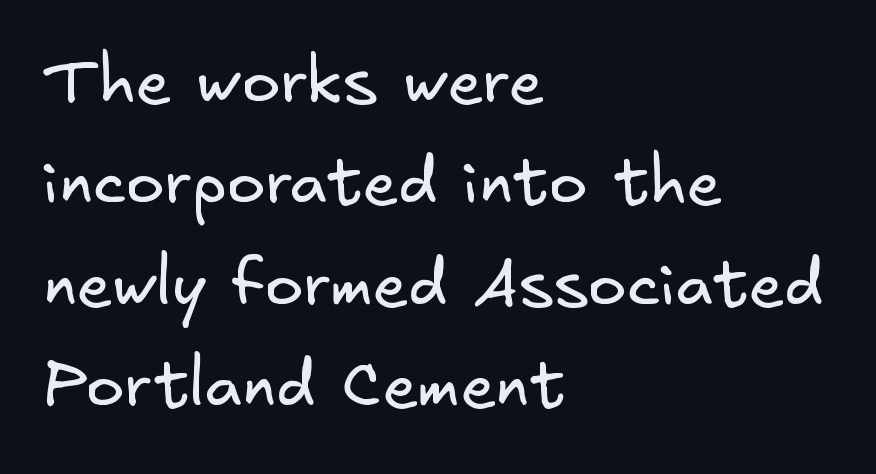
Compared with a centered layout, this one pins lines to the left instead. Each new line begins a customary step beneath the previous one. Glyph-to-glyph distance matches everyday printed text. Note: no serifs on the glyphs. The passage shown is not underscored anywhere. Summary of weight: not heavy and not bold.
